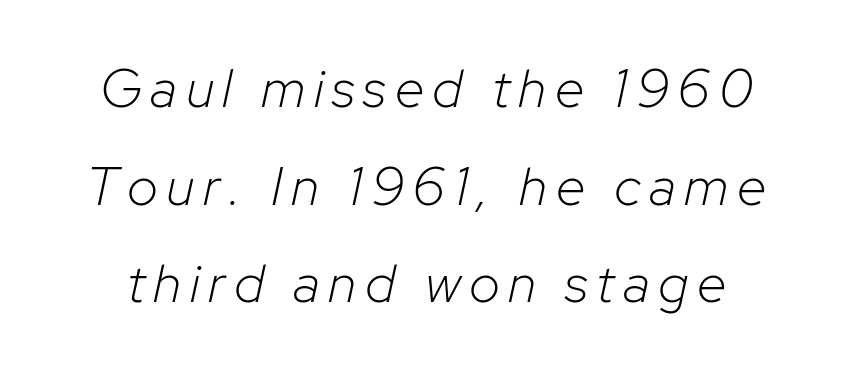
{"italic": "yes", "lean": "right", "slant_degrees": 12, "bold": "no", "weight": "light", "width": "normal", "stroke_contrast": "low", "x_height": "medium", "monospaced": "no", "underline": "no", "line_spacing_ratio": 1.81, "glyph_px": 54}
